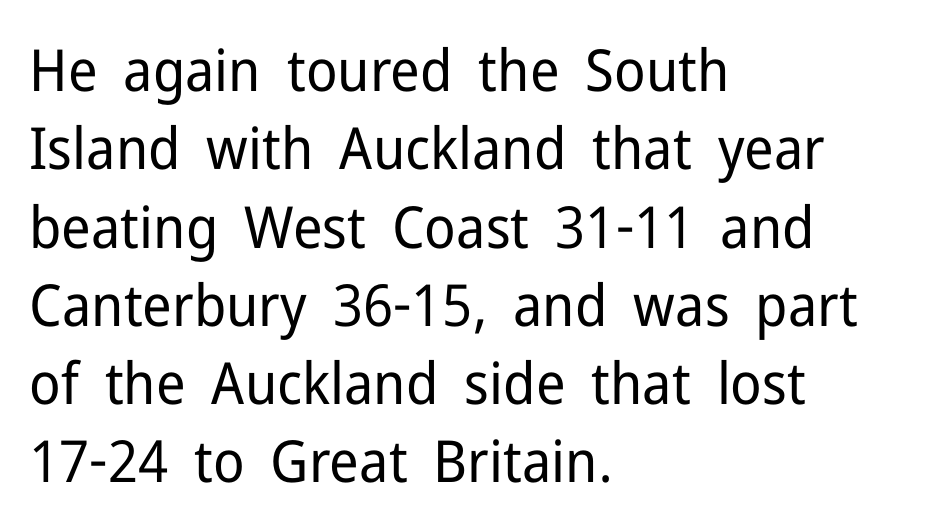
{"serif": "no", "italic": "no", "bold": "no", "weight": "regular", "width": "normal", "stroke_contrast": "low", "x_height": "medium", "monospaced": "no", "underline": "no", "align": "left", "line_spacing": "normal", "line_spacing_ratio": 1.35, "letter_spacing": "normal", "letter_spacing_em": 0.0, "glyph_px": 58}
